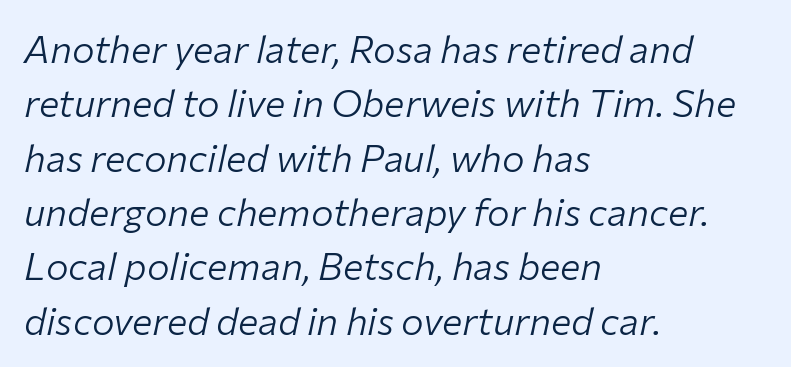
Stems and bowls with no extra thickness — not bold. There is no visible air inserted between adjacent glyphs. Looks like regular typesetting: each glyph gets only the width it needs. This sample keeps an unexceptional amount of space between lines.
